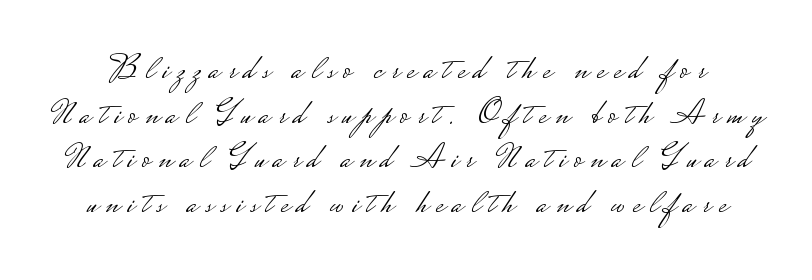
{"serif": "no", "bold": "no", "weight": "light", "width": "wide", "stroke_contrast": "low", "monospaced": "no", "underline": "no", "line_spacing_ratio": 1.24, "letter_spacing": "wide", "letter_spacing_em": 0.22, "glyph_px": 36}
